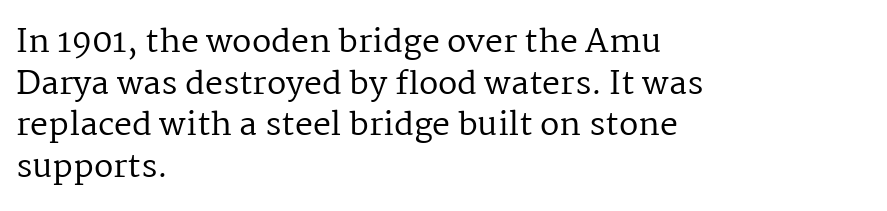
Q: Is the text bold? A: No.
Q: Is the text italic (slanted)? A: No, it is upright.
Q: Is the typeface a serif or a sans-serif typeface? A: Serif.
Q: Is the text underlined? A: No.
Q: How is the paragraph aligned? A: Left-aligned.
Q: Is the spacing between letters normal or unusually wide? A: Normal.
Q: Is the spacing between lines tight, normal or loose? A: Normal.
Q: Width (condensed, normal, or wide)? A: Normal.
Q: Stroke contrast? A: Medium.
Q: x-height? A: Medium.
Q: Monospaced? A: No.
